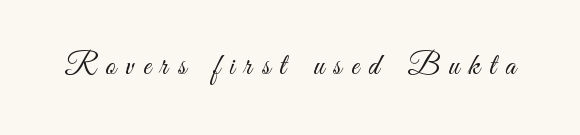
The image shows 30 px light, condensed sans-serif type; set unusually wide letter spacing (+0.33 em), not underlined; medium stroke contrast and a small x-height.
